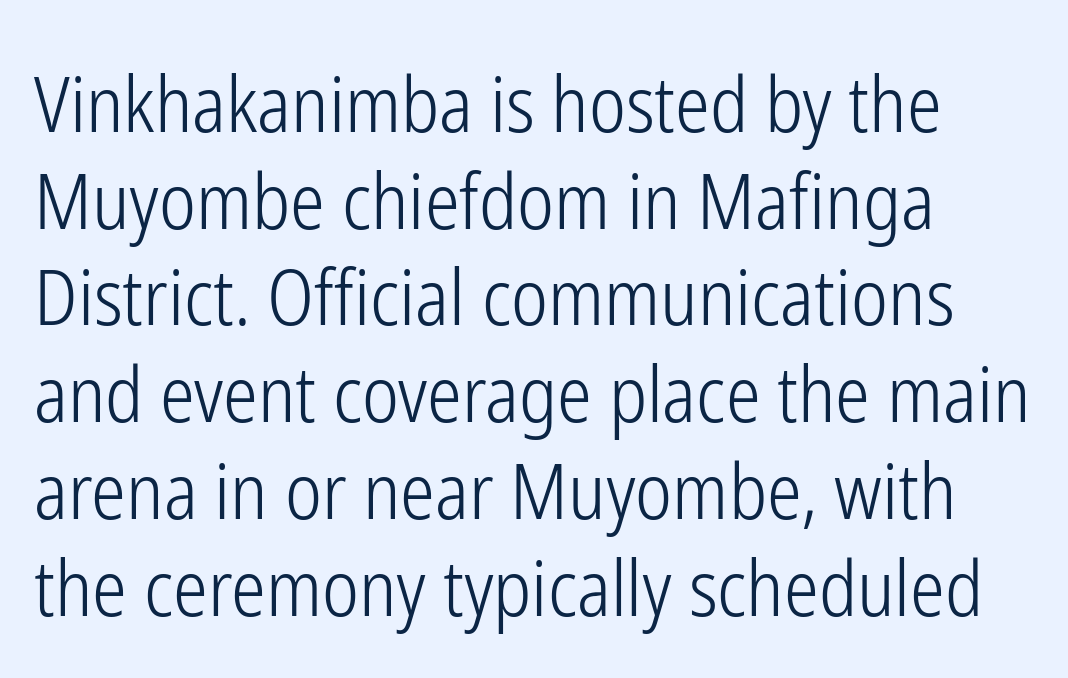
The image shows 78 px light, condensed sans-serif type, upright; set line spacing 1.24x, normal letter spacing, not underlined; low stroke contrast and a medium x-height.
